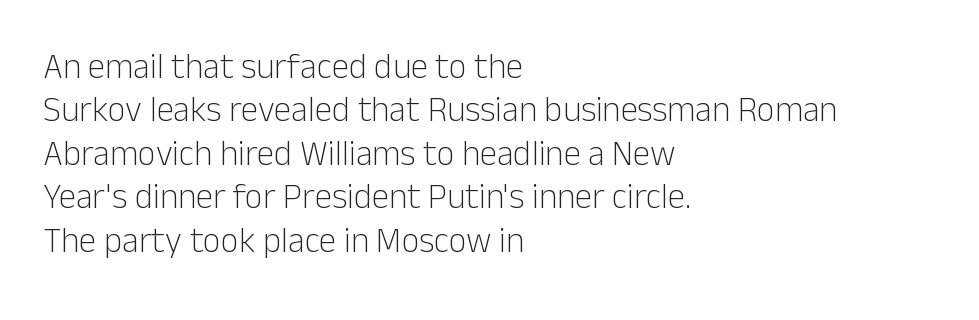
Does the lettering tilt? It doesn't — this is upright. The ragged edge is on the right, which tells us the setting is flush left. The typeface has the unassuming heft of standard copy or less. The words here are not underlined.
